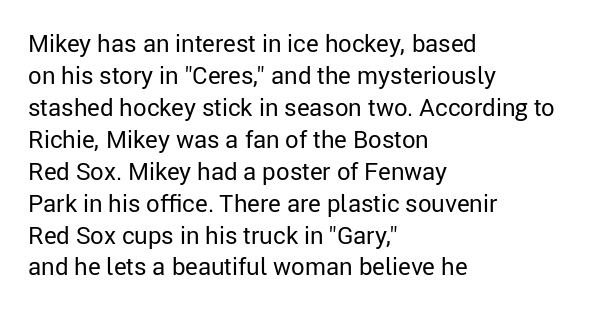
The image shows 24 px text type, upright; set left-aligned, normal line spacing (1.33x), normal letter spacing, not underlined.
